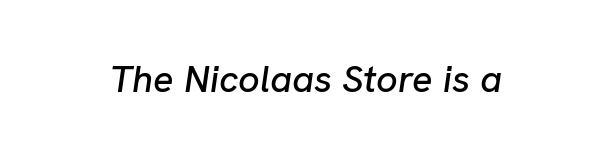
Q: Is the text italic (slanted)? A: Yes, it leans right by about 8 degrees.
Q: Is the text underlined? A: No.
Q: Is the spacing between letters normal or unusually wide? A: Normal.
Q: Width (condensed, normal, or wide)? A: Normal.
Q: Stroke contrast? A: Low.
Q: x-height? A: Medium.
Q: Monospaced? A: No.
